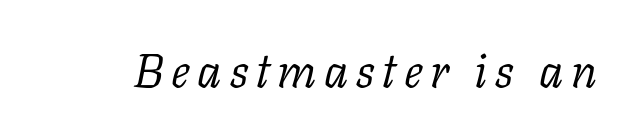
{"serif": "yes", "italic": "yes", "lean": "right", "slant_degrees": 11, "bold": "no", "weight": "light", "width": "normal", "stroke_contrast": "low", "x_height": "medium", "monospaced": "no", "underline": "no", "glyph_px": 48}
